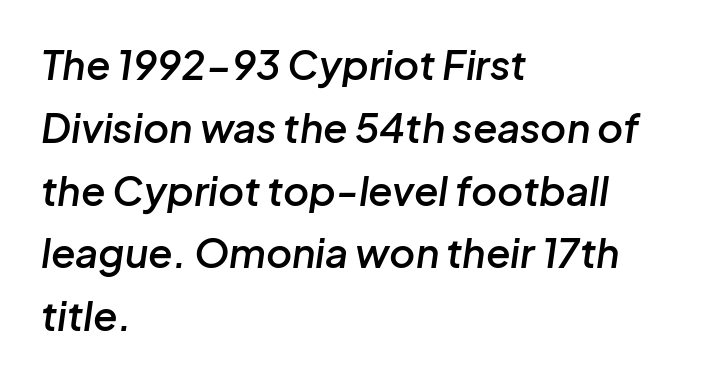
In terms of letterspacing, this is plain default setting. An italicized treatment has been applied to the whole sample. All the whitespace from short lines collects on the right. Rule under the text: the space is simply empty. Here the designer chose a conventional face with non-uniform glyph widths. Typographic density is moderately raised because the face is semibold.
